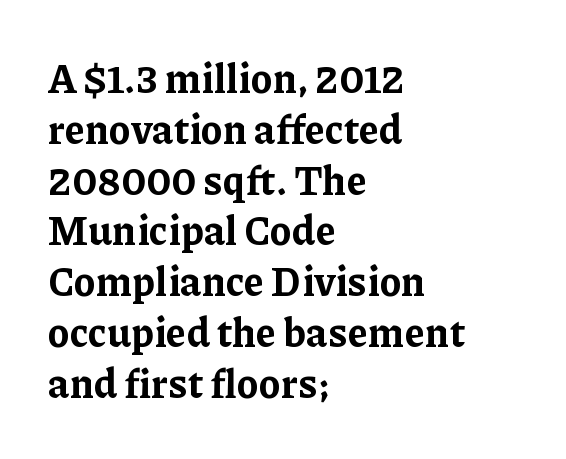
{"serif": "yes", "italic": "no", "bold": "yes", "weight": "bold", "width": "normal", "stroke_contrast": "low", "x_height": "medium", "monospaced": "no", "underline": "no", "align": "left", "line_spacing": "normal", "line_spacing_ratio": 1.27, "letter_spacing": "normal", "letter_spacing_em": 0.0, "glyph_px": 40}
